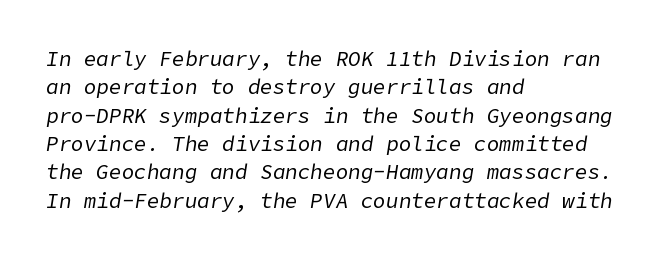
{"italic": "yes", "lean": "right", "slant_degrees": 9, "bold": "no", "underline": "no", "align": "left", "line_spacing": "normal", "line_spacing_ratio": 1.35, "letter_spacing": "normal", "letter_spacing_em": 0.0, "glyph_px": 21}
